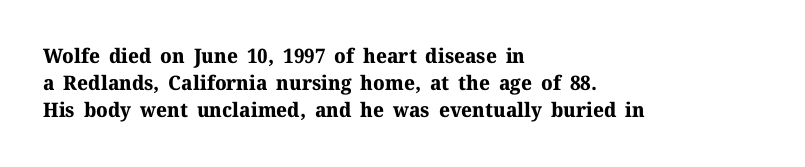
Q: Is the text bold? A: Yes.
Q: Is the text italic (slanted)? A: No, it is upright.
Q: Is the text underlined? A: No.
Q: How is the paragraph aligned? A: Left-aligned.
Q: Is the spacing between letters normal or unusually wide? A: Normal.
Q: Is the spacing between lines tight, normal or loose? A: Normal.
